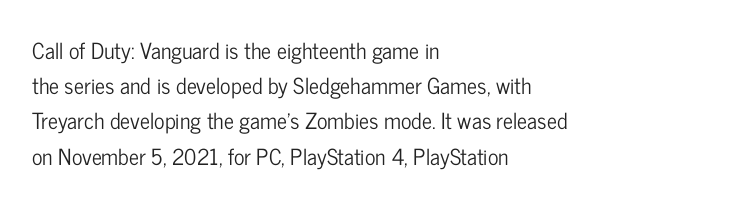
{"italic": "no", "underline": "no", "align": "left", "line_spacing": "normal", "line_spacing_ratio": 1.6, "letter_spacing": "normal", "letter_spacing_em": 0.0, "glyph_px": 22}
